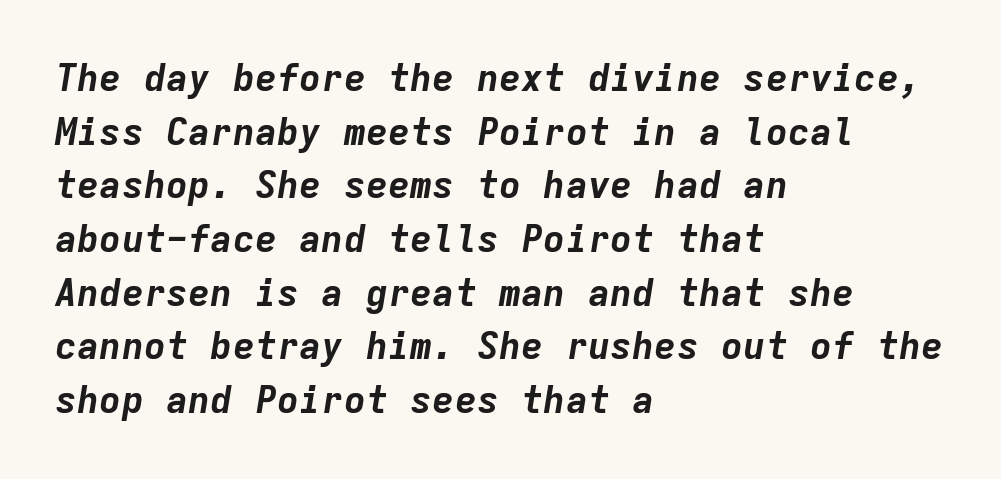
{"italic": "yes", "lean": "right", "slant_degrees": 9, "bold": "yes", "weight": "bold", "width": "normal", "stroke_contrast": "low", "x_height": "medium", "monospaced": "yes", "underline": "no", "align": "left", "line_spacing": "normal", "line_spacing_ratio": 1.45, "letter_spacing": "normal", "letter_spacing_em": 0.0, "glyph_px": 37}
